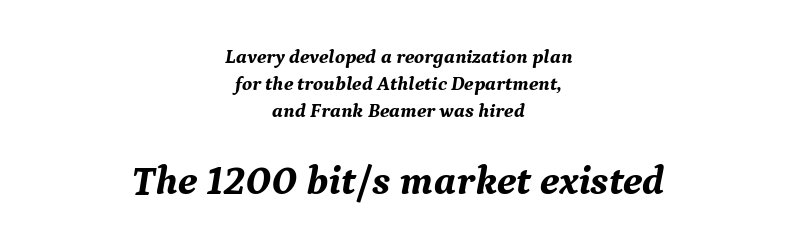
Is the lower block the larger one? Yes — the lower block carries the bigger type. This sample has the flowing, uneven cadence of proportional lettering. Line starts and ends both wander, symmetrically. If you drew a line through each stem, it would be angled. Regarding leading, the lines here are spaced in the standard way. To sum up the face: it has serifs.
